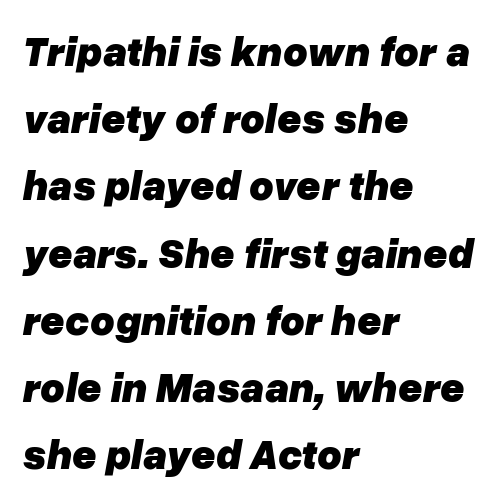
A normal amount of white space separates one row of letters from the next. Strong, thick strokes mark this as bold type. If you drew a ruler down the left edge, every line would touch it. Note the varied advance widths — an 'i' is clearly narrower than an 'm'. These lines keep a tight, regular rhythm from letter to letter. Anything drawn beneath the words? Only blank space.
